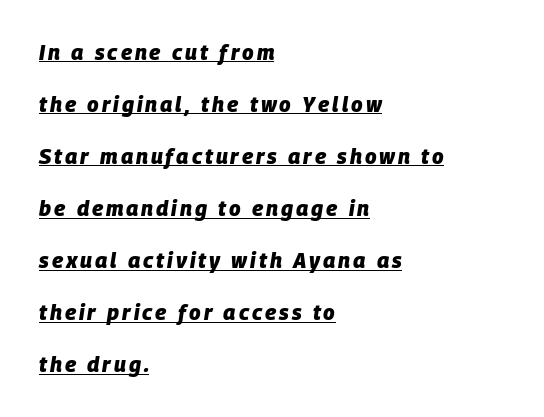
The image shows 21 px bold type, italic (leaning right); set left-aligned, loose line spacing (2.48x), underlined.
